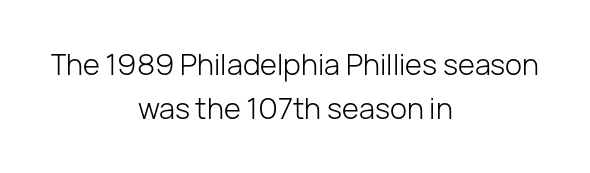
{"serif": "no", "italic": "no", "bold": "no", "weight": "light", "width": "normal", "stroke_contrast": "low", "x_height": "medium", "monospaced": "no", "underline": "no", "align": "center", "line_spacing": "normal", "line_spacing_ratio": 1.52, "letter_spacing": "normal", "letter_spacing_em": 0.0, "glyph_px": 29}
